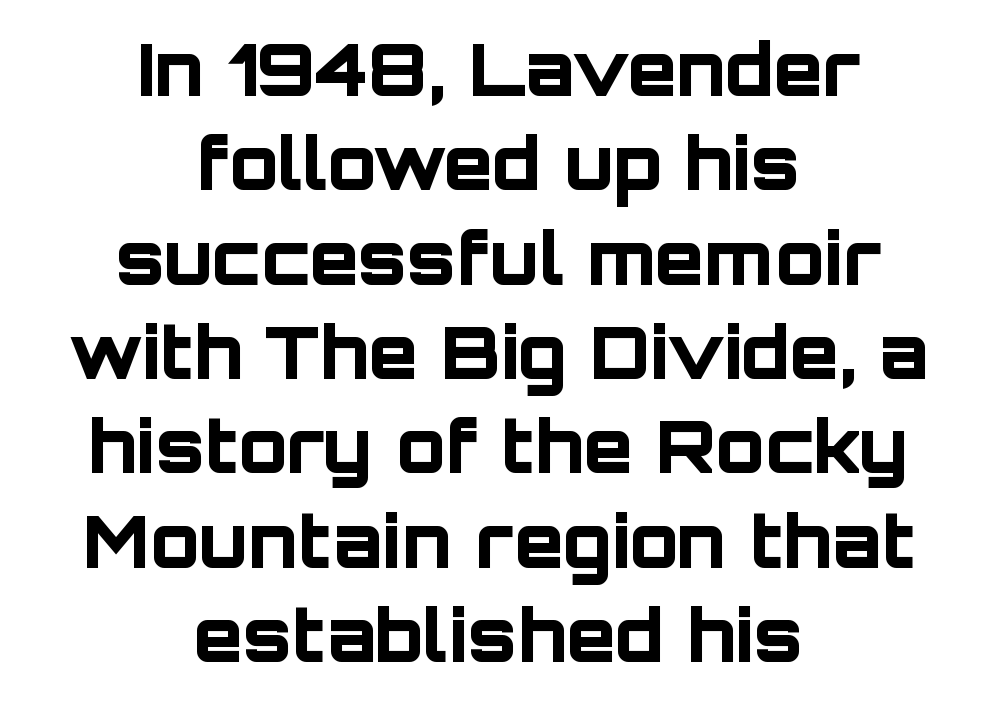
Is there any slant? The stems are plumb. Whoever set this chose a conventional vertical rhythm. Character widths vary here, with narrow letters taking less room than wide ones. Notice how the passage keeps no hard edge, just a central spine. The glyphs are unaccompanied by any horizontal stroke below them.
